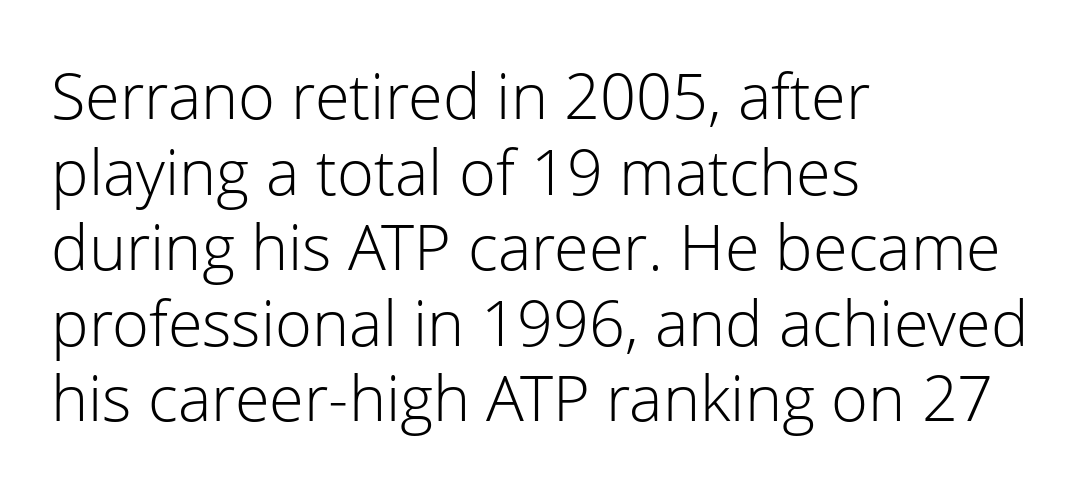
Q: Is the text bold? A: No.
Q: Is the text italic (slanted)? A: No, it is upright.
Q: Is the typeface a serif or a sans-serif typeface? A: Sans-serif.
Q: Is the text underlined? A: No.
Q: How is the paragraph aligned? A: Left-aligned.
Q: Is the spacing between letters normal or unusually wide? A: Normal.
Q: Width (condensed, normal, or wide)? A: Normal.
Q: Stroke contrast? A: Low.
Q: x-height? A: Medium.
Q: Monospaced? A: No.
